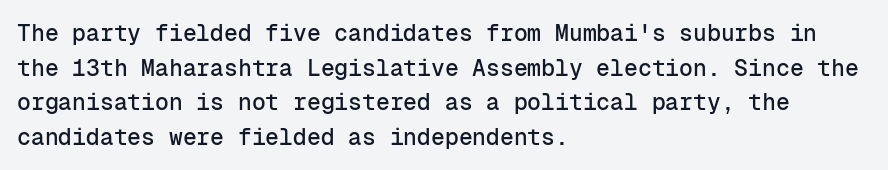
The image shows 23 px text type, upright; set left-aligned, normal line spacing (1.51x), normal letter spacing, not underlined.
